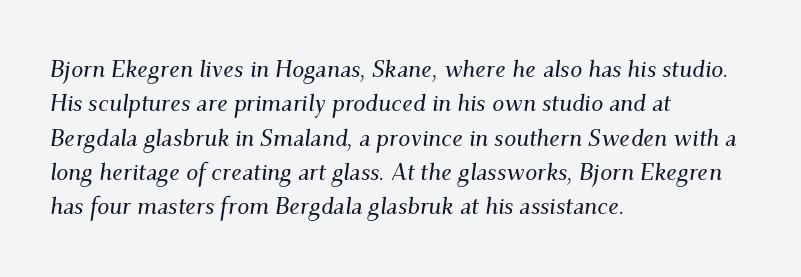
Q: Is the text italic (slanted)? A: Yes, it leans right by about 9 degrees.
Q: Is the text underlined? A: No.
Q: How is the paragraph aligned? A: Left-aligned.
Q: Is the spacing between letters normal or unusually wide? A: Normal.
Q: Is the spacing between lines tight, normal or loose? A: Normal.
